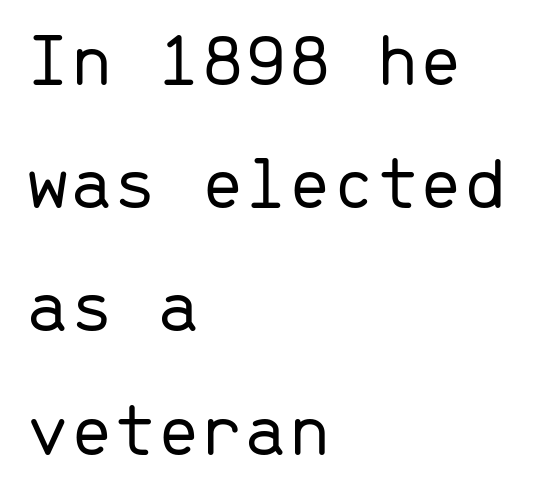
Stems and bowls with no extra thickness — not bold. Inter-character spacing is left at the font's built-in metrics. Does the lettering tilt? It doesn't — this is upright. The glyphs are unaccompanied by any horizontal stroke below them. A normal amount of white space separates one row of letters from the next.
